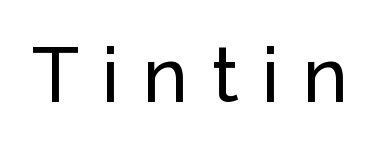
The image shows 77 px sans-serif type, upright; set unusually wide letter spacing (+0.3 em), not underlined; low stroke contrast and a medium x-height.
